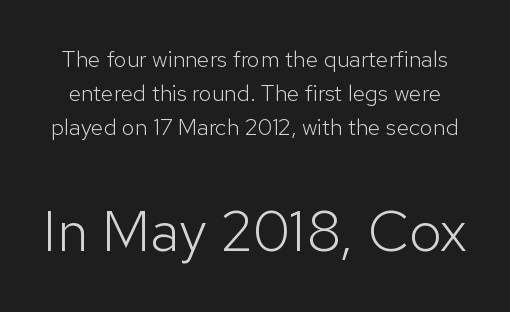
The image shows 58 px light sans-serif type, upright; set normal line spacing (1.47x), normal letter spacing, not underlined; the second (bottom) block is 2.52x larger; low stroke contrast and a medium x-height.
